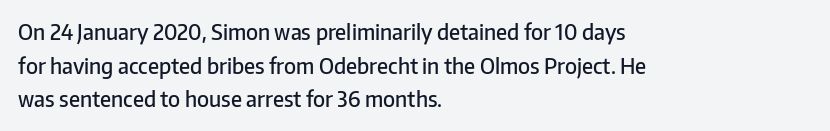
The image shows 21 px text type, upright; set left-aligned, normal line spacing (1.6x), normal letter spacing, not underlined.
